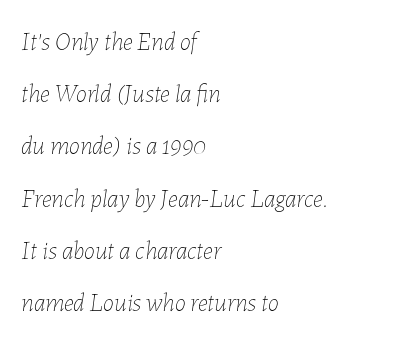
{"italic": "yes", "lean": "right", "slant_degrees": 7, "bold": "no", "underline": "no", "align": "left", "line_spacing": "loose", "line_spacing_ratio": 2.09, "letter_spacing": "normal", "letter_spacing_em": 0.0, "glyph_px": 25}
